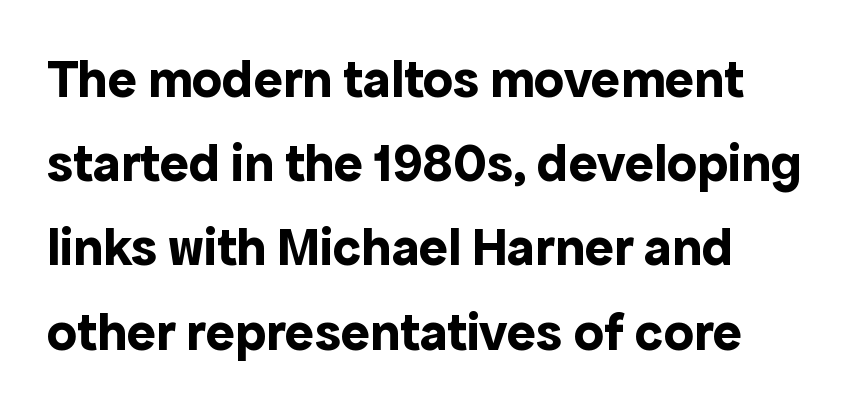
Bare-footed words on every line. Words appear dense and cohesive because spacing is normal. Posture: upright roman. The rendering uses natural spacing where letterforms have individual widths. The rendering uses a bold face; every stroke is thick and dark.
